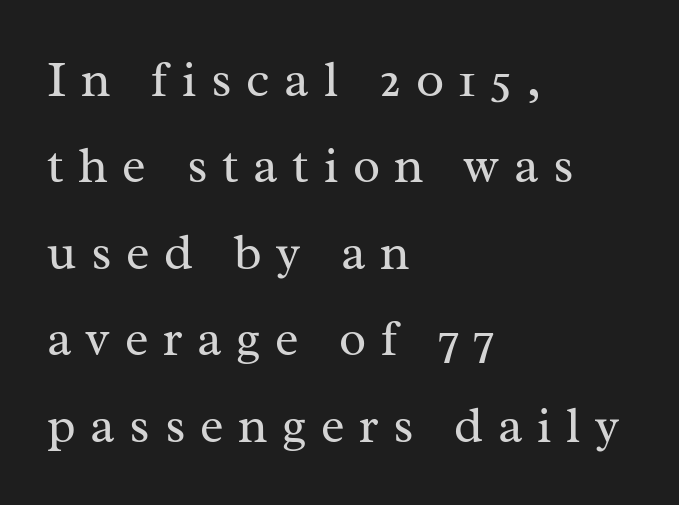
The image shows 50 px regular-weight serif type, upright; set left-aligned, line spacing 1.73x, unusually wide letter spacing (+0.29 em), not underlined; medium stroke contrast and a medium x-height.
